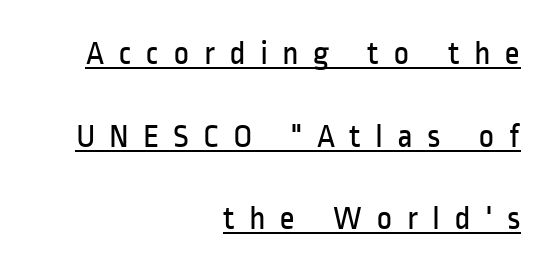
The image shows 34 px regular-weight, condensed sans-serif type, upright; set right-aligned, loose line spacing (2.43x), unusually wide letter spacing (+0.41 em), underlined; low stroke contrast and a medium x-height.
